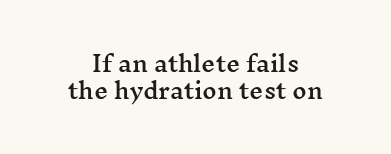
Q: Is the text italic (slanted)? A: No, it is upright.
Q: Is the text underlined? A: No.
Q: How is the paragraph aligned? A: Centered.
Q: Is the spacing between letters normal or unusually wide? A: Normal.
Q: Is the spacing between lines tight, normal or loose? A: Normal.
